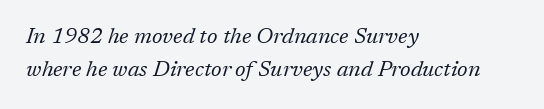
Q: Is the text bold? A: No.
Q: Is the text italic (slanted)? A: Yes, it leans right by about 17 degrees.
Q: Is the text underlined? A: No.
Q: How is the paragraph aligned? A: Left-aligned.
Q: Is the spacing between letters normal or unusually wide? A: Normal.
Q: Is the spacing between lines tight, normal or loose? A: Normal.
